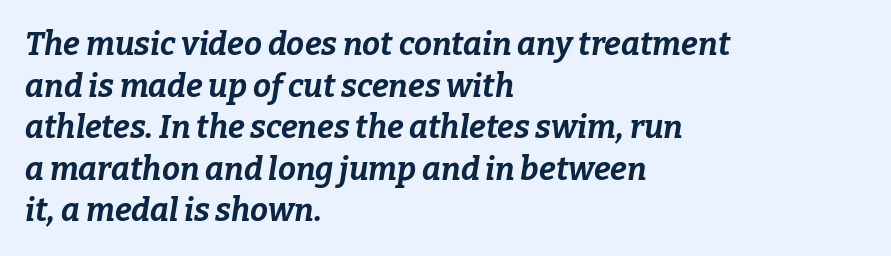
{"italic": "yes", "lean": "right", "slant_degrees": 9, "bold": "yes", "weight": "bold", "width": "normal", "stroke_contrast": "low", "x_height": "medium", "monospaced": "no", "underline": "no", "align": "left", "line_spacing": "normal", "line_spacing_ratio": 1.3, "letter_spacing": "normal", "letter_spacing_em": 0.0, "glyph_px": 32}
